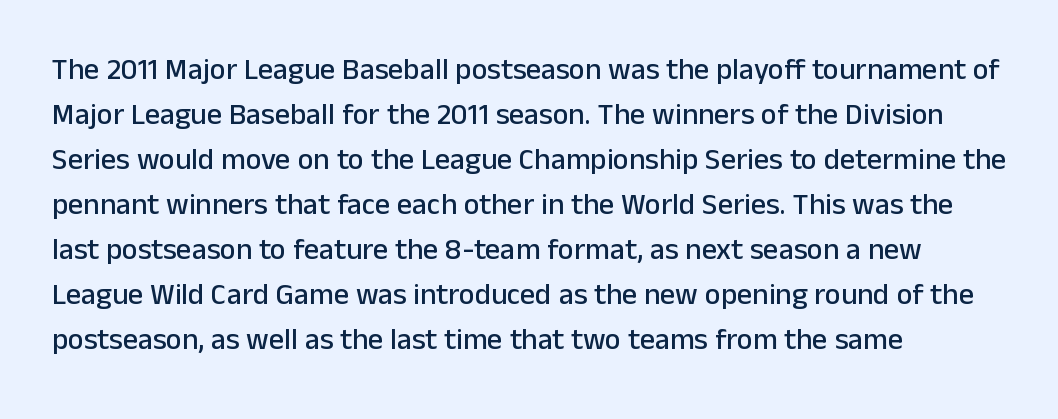
Q: Is the text italic (slanted)? A: No, it is upright.
Q: Is the typeface a serif or a sans-serif typeface? A: Sans-serif.
Q: Is the text underlined? A: No.
Q: How is the paragraph aligned? A: Left-aligned.
Q: Is the spacing between letters normal or unusually wide? A: Normal.
Q: Is the spacing between lines tight, normal or loose? A: Normal.
Q: Width (condensed, normal, or wide)? A: Normal.
Q: Stroke contrast? A: Low.
Q: x-height? A: Medium.
Q: Monospaced? A: No.
